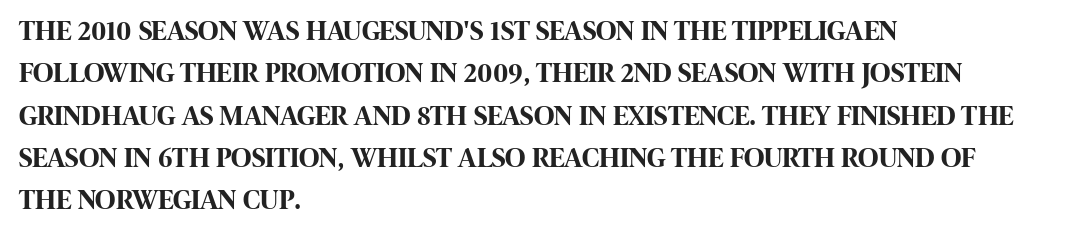
Q: Is the text bold? A: Yes.
Q: Is the text italic (slanted)? A: No, it is upright.
Q: Is the typeface a serif or a sans-serif typeface? A: Sans-serif.
Q: Is the text underlined? A: No.
Q: How is the paragraph aligned? A: Left-aligned.
Q: Is the spacing between letters normal or unusually wide? A: Normal.
Q: Is the spacing between lines tight, normal or loose? A: Normal.
Q: Width (condensed, normal, or wide)? A: Condensed.
Q: Stroke contrast? A: High.
Q: x-height? A: Large.
Q: Monospaced? A: No.
